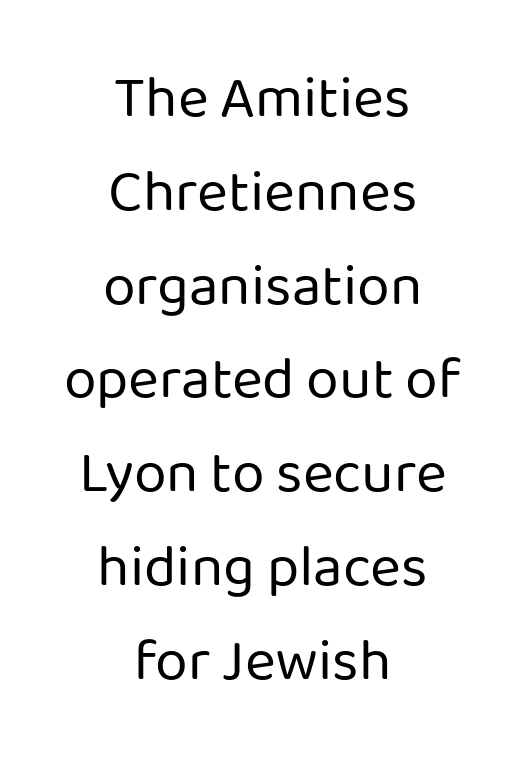
{"serif": "no", "italic": "no", "bold": "no", "weight": "regular", "width": "normal", "stroke_contrast": "low", "x_height": "medium", "monospaced": "no", "underline": "no", "align": "center", "line_spacing": "normal", "line_spacing_ratio": 1.59, "letter_spacing": "normal", "letter_spacing_em": 0.0, "glyph_px": 59}
